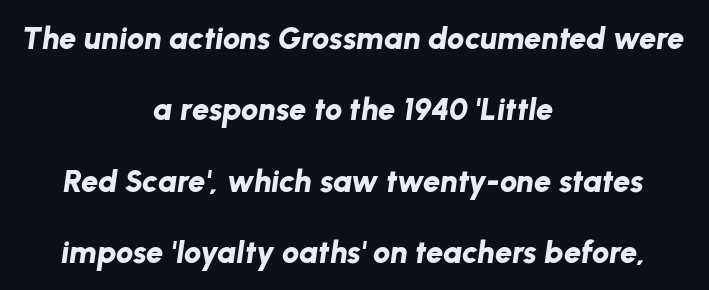
You could fit nearly another row in the gap between these rows. The type is set solid horizontally, with unmodified tracking. This sample uses an oblique cut, with every glyph tilted off the vertical. Reading down the block, each line starts at a different indent, mirrored at its end. How heavy is the stroke? Heavy — this is a bold. The strip under each line holds only bare page.
